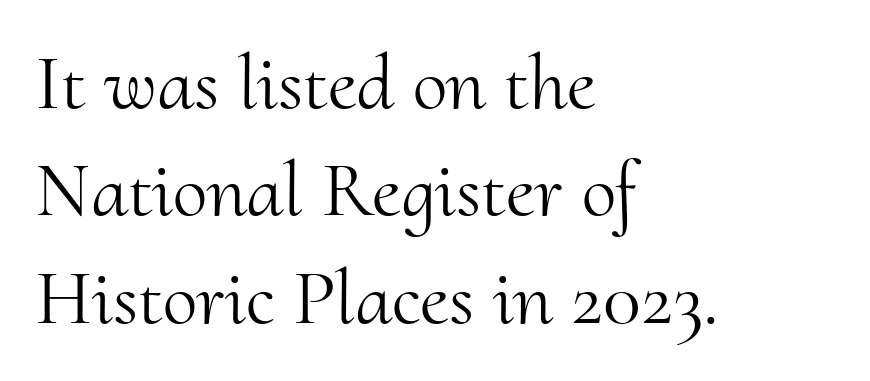
Baseline-to-baseline distance is the conventional proportion of letter height. A serif font was chosen for this passage. These lines stack with their left ends in a neat column. Is the type heavy? It reads as light-to-regular instead. The lettering holds an erect, upright posture throughout. The face used here is rendered with its standard letterfit.
